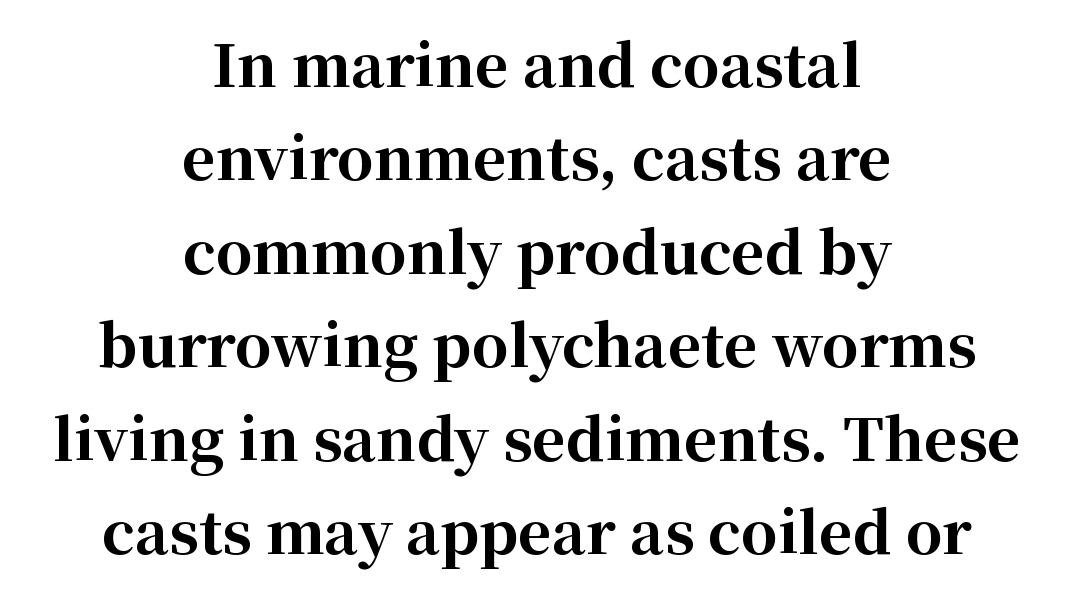
Q: Is the text bold? A: Yes.
Q: Is the text italic (slanted)? A: No, it is upright.
Q: Is the typeface a serif or a sans-serif typeface? A: Serif.
Q: Is the text underlined? A: No.
Q: How is the paragraph aligned? A: Centered.
Q: Is the spacing between letters normal or unusually wide? A: Normal.
Q: Is the spacing between lines tight, normal or loose? A: Normal.
Q: Width (condensed, normal, or wide)? A: Normal.
Q: Stroke contrast? A: High.
Q: x-height? A: Medium.
Q: Monospaced? A: No.
